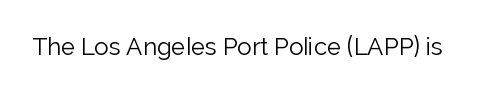
{"italic": "no", "bold": "no", "underline": "no", "letter_spacing": "normal", "letter_spacing_em": 0.0, "glyph_px": 24}
